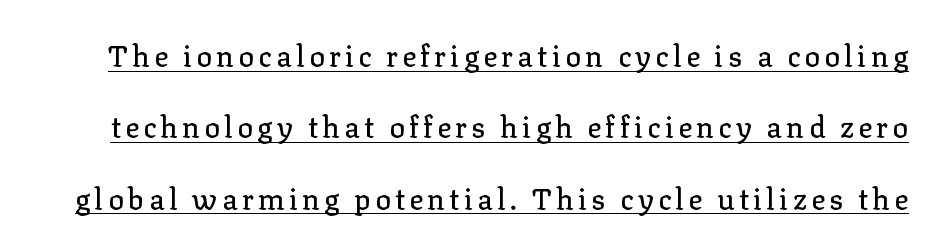
{"serif": "yes", "italic": "no", "width": "normal", "stroke_contrast": "low", "x_height": "medium", "monospaced": "no", "underline": "yes", "line_spacing": "loose", "line_spacing_ratio": 2.46, "glyph_px": 29}
